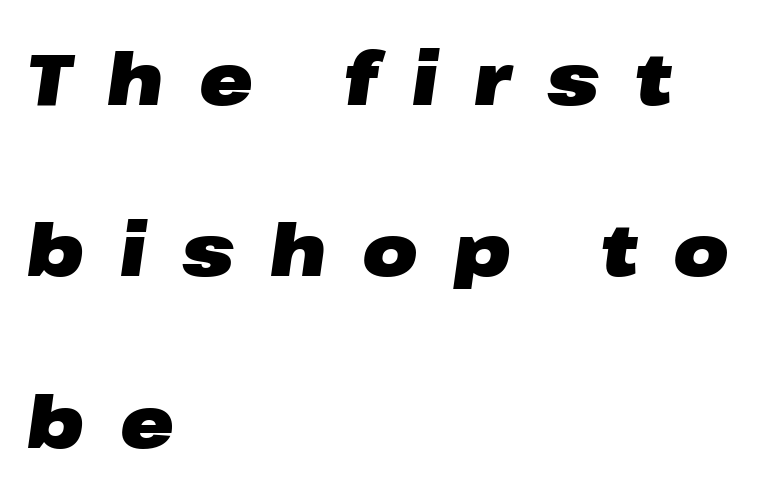
The image shows 72 px heavy, wide type, italic (leaning right); set left-aligned, loose line spacing (2.38x), unusually wide letter spacing (+0.5 em), not underlined; low stroke contrast and a medium x-height.
